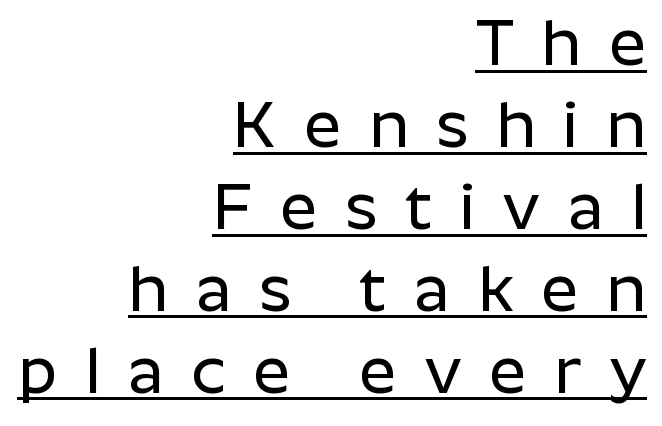
Q: Is the text italic (slanted)? A: No, it is upright.
Q: Is the typeface a serif or a sans-serif typeface? A: Sans-serif.
Q: Is the text underlined? A: Yes.
Q: How is the paragraph aligned? A: Right-aligned.
Q: Is the spacing between letters normal or unusually wide? A: Unusually wide.
Q: Is the spacing between lines tight, normal or loose? A: Normal.
Q: Width (condensed, normal, or wide)? A: Normal.
Q: Stroke contrast? A: Low.
Q: x-height? A: Medium.
Q: Monospaced? A: No.
